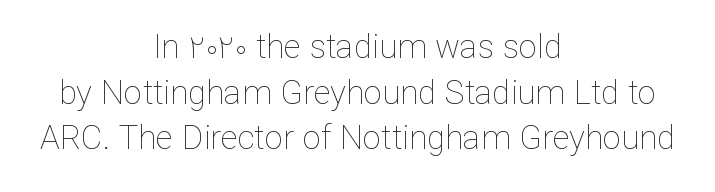
Check under the words: just untouched page. Does extra space separate the letters? No, they use regular spacing. Think of a printed novel: that variable character pitch is what you see here. Nope, not italic — everything's standing straight. Weight: in the light-to-regular range. Notice how descenders clear the ascenders below comfortably — that's standard leading.
